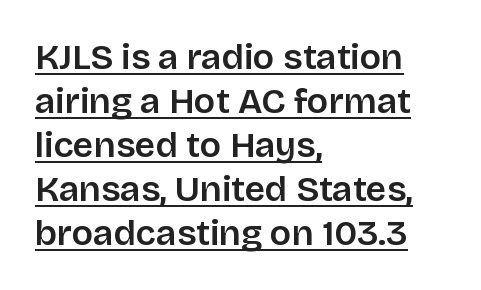
{"serif": "no", "italic": "no", "bold": "semi", "weight": "semibold", "width": "normal", "stroke_contrast": "low", "x_height": "large", "monospaced": "no", "underline": "yes", "align": "left", "line_spacing_ratio": 1.22, "letter_spacing": "normal", "letter_spacing_em": 0.0, "glyph_px": 36}
